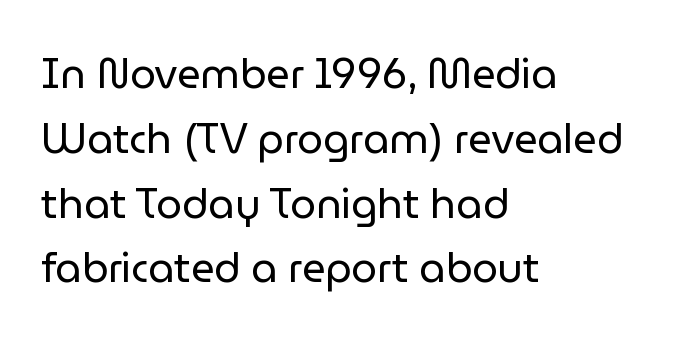
The image shows 41 px regular-weight sans-serif type, upright; set left-aligned, normal line spacing (1.58x), normal letter spacing, not underlined; low stroke contrast and a medium x-height.
